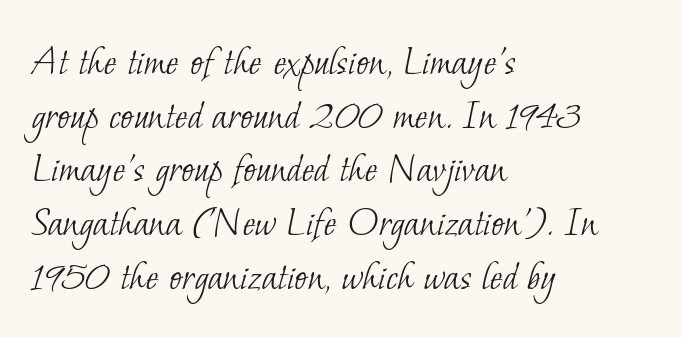
These lines are rendered in a variable-pitch font. This sample uses plain, unmodified letter spacing. These lines sit exactly where default settings would place them. The letters look calm and open, with moderate or lighter stems. The zone under the glyphs is completely vacant. Where is the straight margin? On the left.
